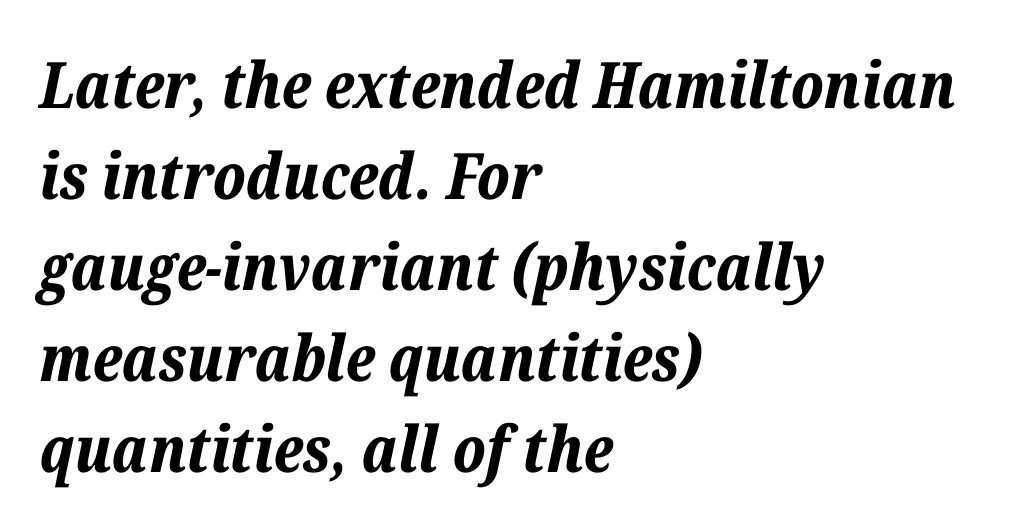
Q: Is the text bold? A: Yes.
Q: Is the text italic (slanted)? A: Yes, it leans right by about 12 degrees.
Q: Is the text underlined? A: No.
Q: How is the paragraph aligned? A: Left-aligned.
Q: Is the spacing between letters normal or unusually wide? A: Normal.
Q: Is the spacing between lines tight, normal or loose? A: Normal.
Q: Width (condensed, normal, or wide)? A: Normal.
Q: Stroke contrast? A: Low.
Q: x-height? A: Medium.
Q: Monospaced? A: No.
